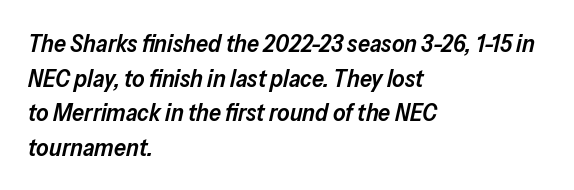
The image shows 24 px text type, italic (leaning right); set left-aligned, normal line spacing (1.44x), normal letter spacing, not underlined.
